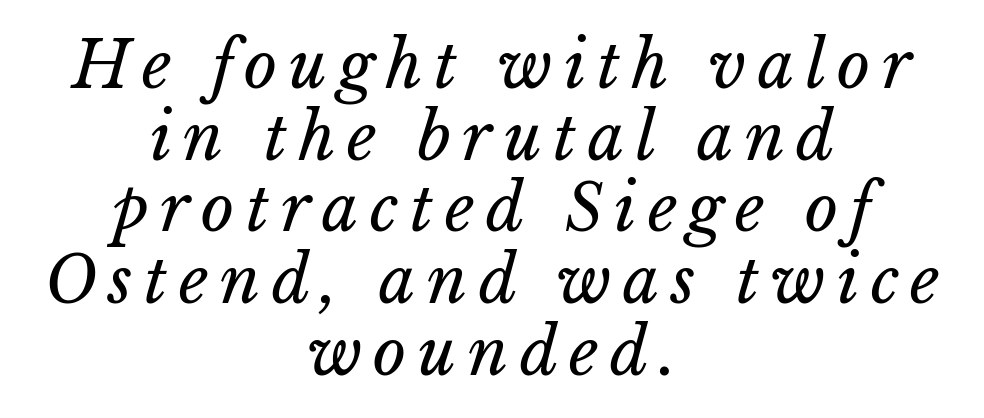
Q: Is the text bold? A: No.
Q: Is the text underlined? A: No.
Q: How is the paragraph aligned? A: Centered.
Q: Is the spacing between lines tight, normal or loose? A: Tight.
Q: Width (condensed, normal, or wide)? A: Normal.
Q: Stroke contrast? A: Low.
Q: x-height? A: Medium.
Q: Monospaced? A: No.
